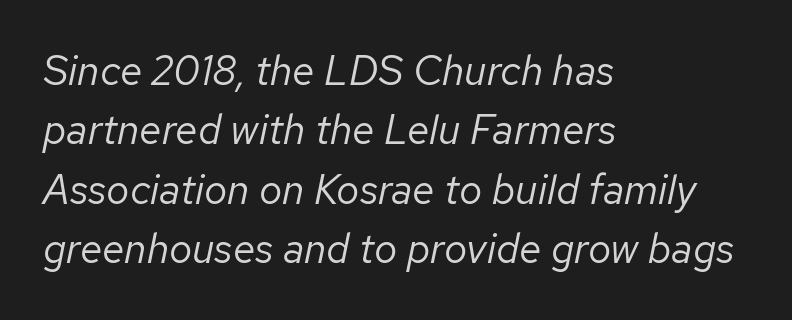
The image shows 41 px regular-weight type, italic (leaning right); set left-aligned, normal line spacing (1.45x), normal letter spacing, not underlined; low stroke contrast and a medium x-height.
